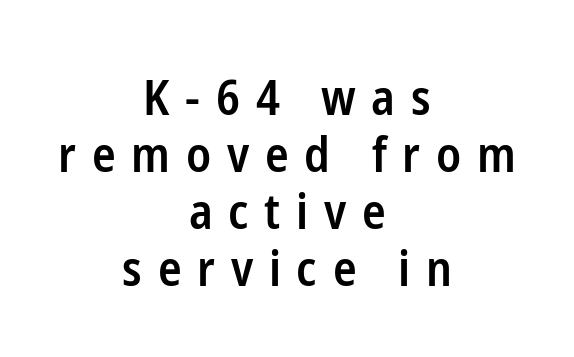
The typesetter chose a symmetrical, centered arrangement here. This sample uses expanded letter spacing, leaving extra air between glyphs. Does the type have serifs? No, each stem ends abruptly. Letters rest on an invisible, unmarked baseline.
